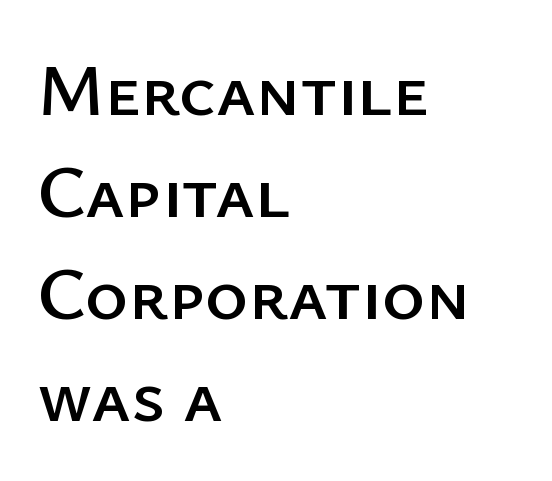
Just letters on the line, the space beneath them empty. Tracking here is standard; glyphs follow each other at the usual distance. To sum up the face: it is a sans, with no serifs. Tall strokes in this sample are plumb rather than angled. Is there much room between lines? A standard amount, neither cramped nor airy.
